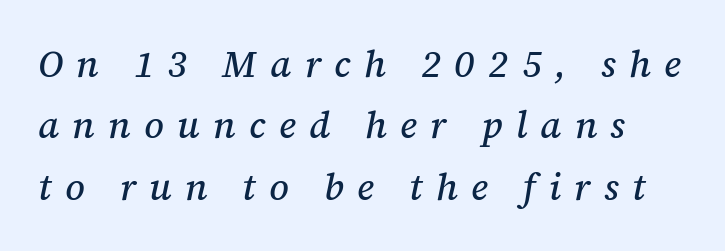
One glance says typical: line gaps are just what's usual. Descenders are the only things crossing below the line. Typographically, this falls in the serif category. This sample has the flowing, uneven cadence of proportional lettering.
